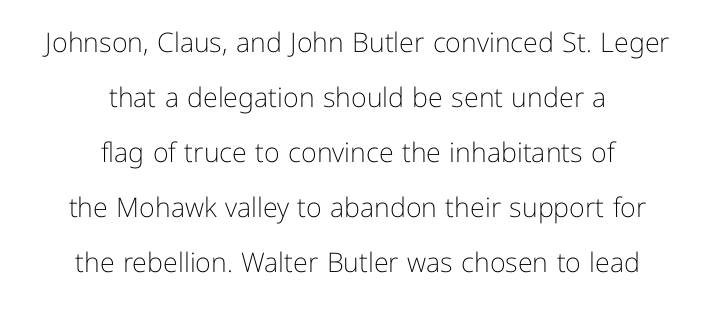
Letters have the restrained weight of plain body copy at most. Whoever set this chose breathing room over compactness in the vertical rhythm. This is roman type, the default non-slanted kind. How are the letters spaced? Ordinarily, with no added tracking. Glance below the letters and you will spot only blank space.
